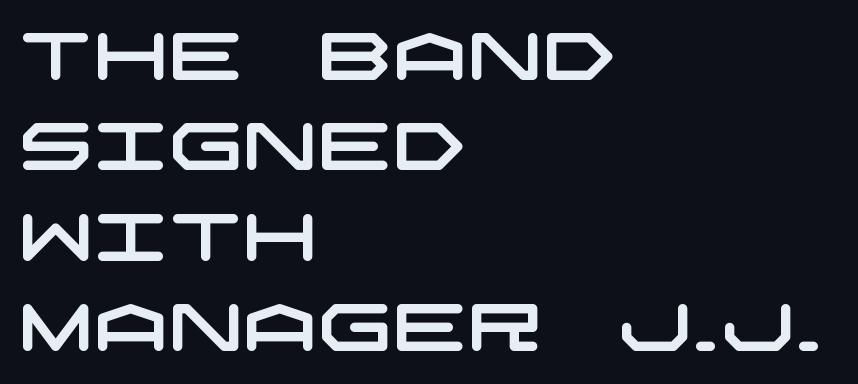
The letters sit at their default tracking, neither squeezed nor spread. In terms of leading, this rendering sits right in the middle. The glyphs in this specimen are sans serif. Each row of text sits above clean, open space.
